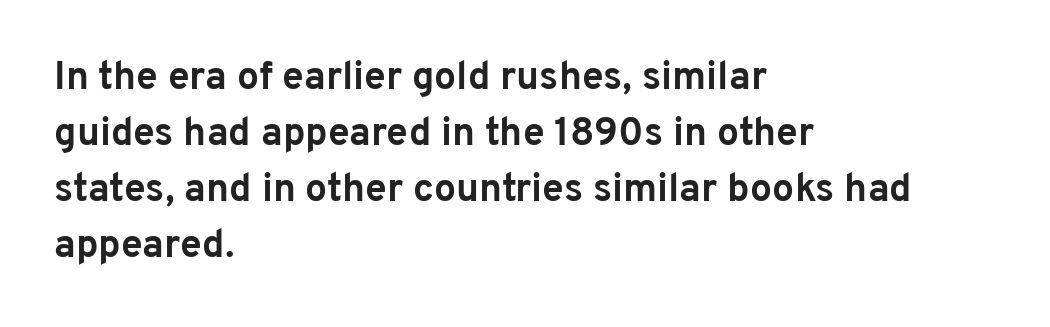
In terms of posture, this sample is upright. Interline gaps are of average width in this sample. This sample is left-justified, so line endings fall wherever the words run out. The passage shown has conventional tracking throughout.
